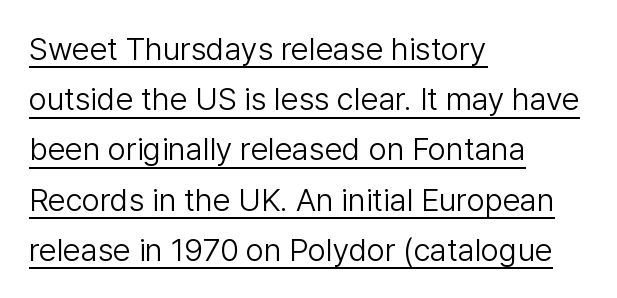
Q: Is the text bold? A: No.
Q: Is the text italic (slanted)? A: No, it is upright.
Q: Is the typeface a serif or a sans-serif typeface? A: Sans-serif.
Q: Is the text underlined? A: Yes.
Q: How is the paragraph aligned? A: Left-aligned.
Q: Is the spacing between letters normal or unusually wide? A: Normal.
Q: Is the spacing between lines tight, normal or loose? A: Normal.
Q: Width (condensed, normal, or wide)? A: Normal.
Q: Stroke contrast? A: Low.
Q: x-height? A: Medium.
Q: Monospaced? A: No.
